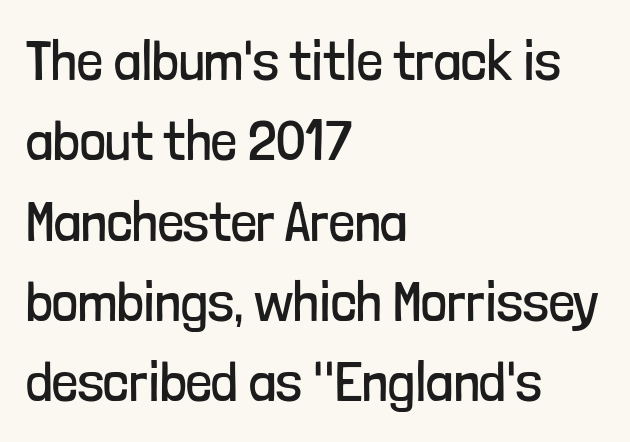
The image shows 57 px regular-weight, condensed sans-serif type, upright; set left-aligned, normal line spacing (1.41x), normal letter spacing, not underlined; low stroke contrast and a medium x-height.
